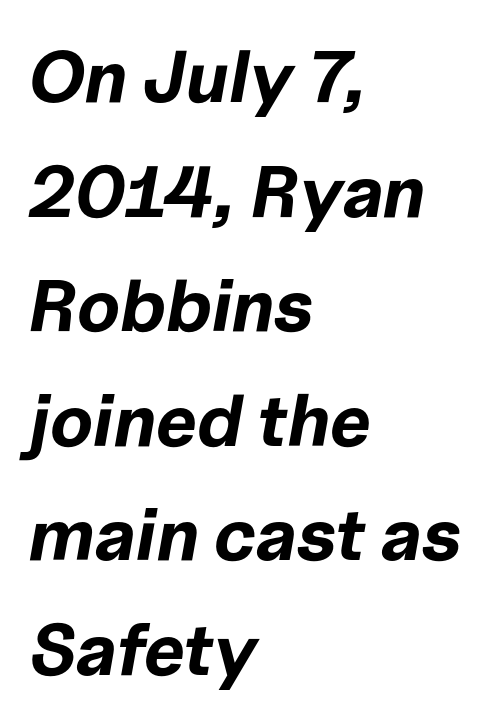
Q: Is the text bold? A: Yes.
Q: Is the text italic (slanted)? A: Yes, it leans right by about 10 degrees.
Q: Is the text underlined? A: No.
Q: How is the paragraph aligned? A: Left-aligned.
Q: Is the spacing between letters normal or unusually wide? A: Normal.
Q: Is the spacing between lines tight, normal or loose? A: Normal.
Q: Width (condensed, normal, or wide)? A: Normal.
Q: Stroke contrast? A: Low.
Q: x-height? A: Medium.
Q: Monospaced? A: No.
